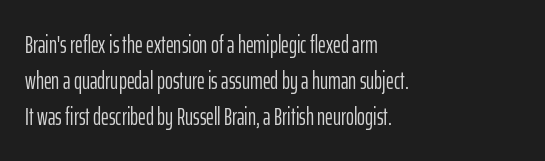
Q: Is the text bold? A: No.
Q: Is the text italic (slanted)? A: No, it is upright.
Q: Is the text underlined? A: No.
Q: How is the paragraph aligned? A: Left-aligned.
Q: Is the spacing between letters normal or unusually wide? A: Normal.
Q: Is the spacing between lines tight, normal or loose? A: Normal.
